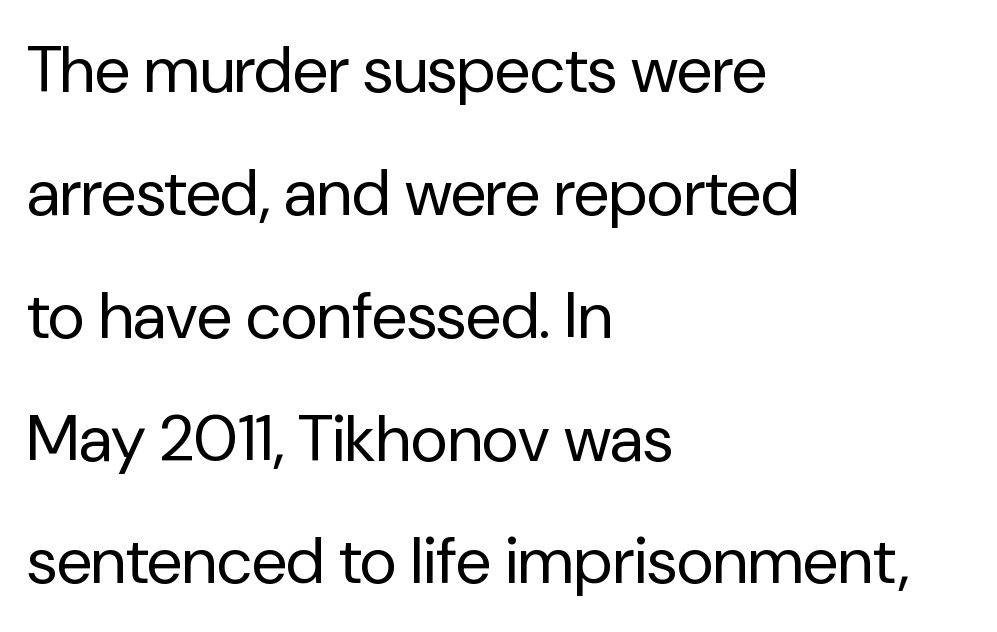
Q: Is the text bold? A: No.
Q: Is the text italic (slanted)? A: No, it is upright.
Q: Is the typeface a serif or a sans-serif typeface? A: Sans-serif.
Q: Is the text underlined? A: No.
Q: How is the paragraph aligned? A: Left-aligned.
Q: Is the spacing between letters normal or unusually wide? A: Normal.
Q: Width (condensed, normal, or wide)? A: Normal.
Q: Stroke contrast? A: Low.
Q: x-height? A: Medium.
Q: Monospaced? A: No.
